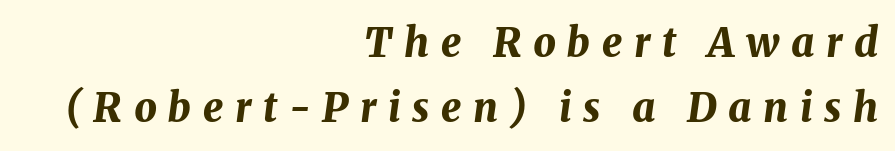
Looking at the ascenders, they clearly lean. Horizontal alignment here is rightward, an uncommon choice for prose. Think of a printed novel: that variable character pitch is what you see here. Spacing between characters has been opened up far beyond the box default. Quick note: interline space is typical.
